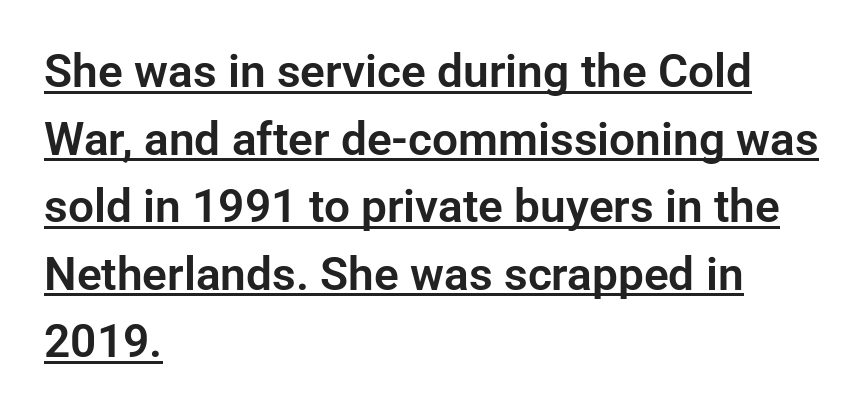
In terms of letterspacing, this is plain default setting. The block of text has a typical density, with ordinary space between rows. This is roman type, the default non-slanted kind. Do the characters align in a grid? No, the font is proportional. Nothing sits at the stroke ends, so this counts as sans-serif. Teacher's note: observe the even left margin — that is flush-left alignment.
